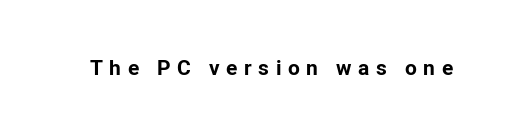
Q: Is the text bold? A: Yes.
Q: Is the text italic (slanted)? A: No, it is upright.
Q: Is the text underlined? A: No.
Q: Is the spacing between letters normal or unusually wide? A: Unusually wide.
